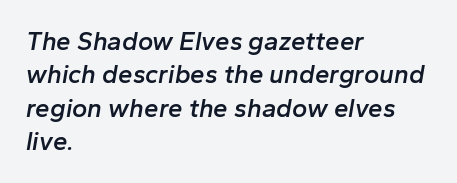
Observe the ordinary spacing: letters are neighbours, not strangers. This rendering features lettering with no underline. Teacher's note: observe the even left margin — that is flush-left alignment. The space between consecutive lines is moderate.
